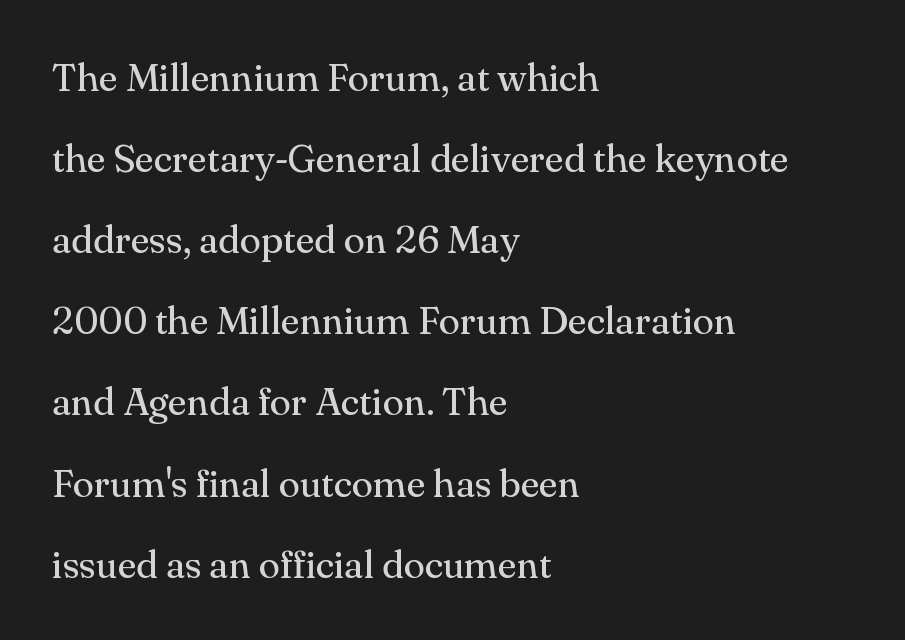
The image shows 39 px regular-weight serif type, upright; set left-aligned, loose line spacing (2.08x), normal letter spacing, not underlined; medium stroke contrast and a small x-height.
